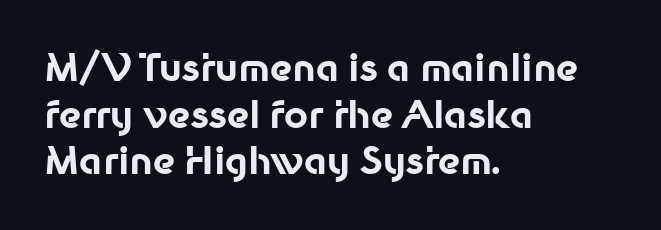
{"serif": "no", "italic": "no", "bold": "yes", "weight": "bold", "width": "normal", "stroke_contrast": "low", "x_height": "medium", "monospaced": "no", "underline": "no", "align": "left", "line_spacing": "normal", "line_spacing_ratio": 1.26, "letter_spacing": "normal", "letter_spacing_em": 0.0, "glyph_px": 37}
